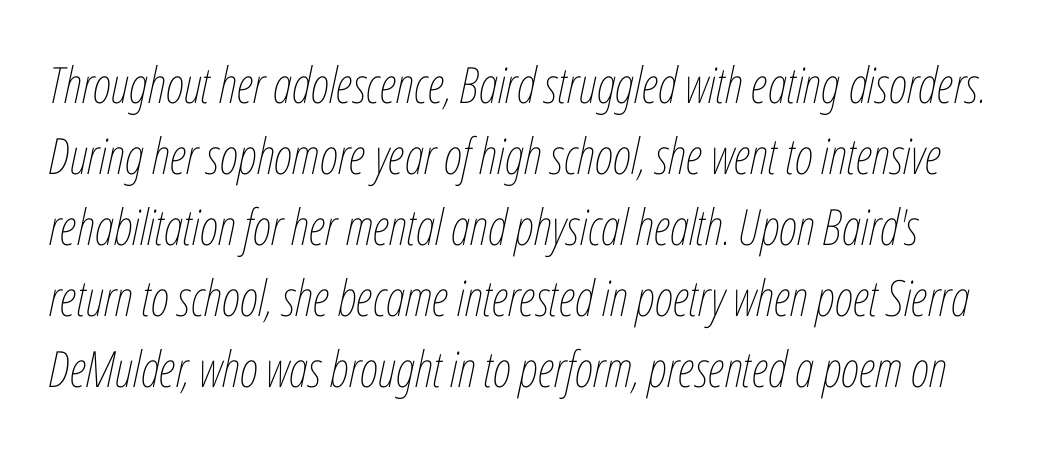
Q: Is the text bold? A: No.
Q: Is the text italic (slanted)? A: Yes, it leans right by about 12 degrees.
Q: Is the text underlined? A: No.
Q: Is the spacing between letters normal or unusually wide? A: Normal.
Q: Is the spacing between lines tight, normal or loose? A: Normal.
Q: Width (condensed, normal, or wide)? A: Condensed.
Q: Stroke contrast? A: Low.
Q: x-height? A: Medium.
Q: Monospaced? A: No.
